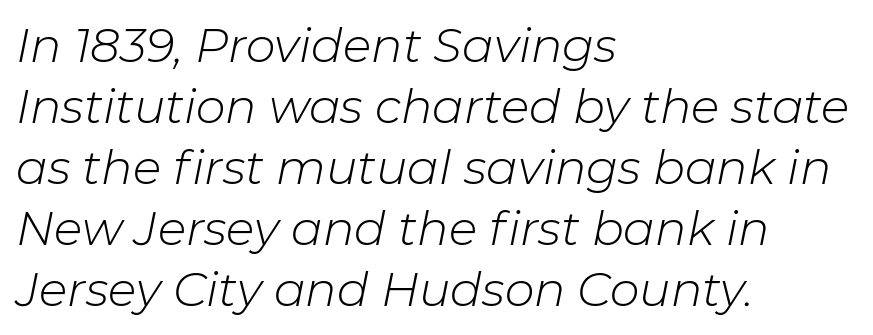
Q: Is the text bold? A: No.
Q: Is the text italic (slanted)? A: Yes, it leans right by about 11 degrees.
Q: Is the text underlined? A: No.
Q: How is the paragraph aligned? A: Left-aligned.
Q: Is the spacing between letters normal or unusually wide? A: Normal.
Q: Is the spacing between lines tight, normal or loose? A: Normal.
Q: Width (condensed, normal, or wide)? A: Normal.
Q: Stroke contrast? A: Low.
Q: x-height? A: Medium.
Q: Monospaced? A: No.
